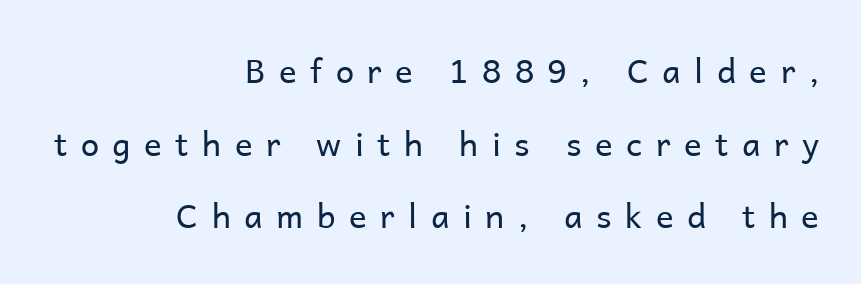
Q: Is the text bold? A: No.
Q: Is the text italic (slanted)? A: No, it is upright.
Q: Is the typeface a serif or a sans-serif typeface? A: Sans-serif.
Q: Is the text underlined? A: No.
Q: How is the paragraph aligned? A: Right-aligned.
Q: Is the spacing between letters normal or unusually wide? A: Unusually wide.
Q: Is the spacing between lines tight, normal or loose? A: Loose.
Q: Width (condensed, normal, or wide)? A: Normal.
Q: Stroke contrast? A: Low.
Q: x-height? A: Medium.
Q: Monospaced? A: No.
